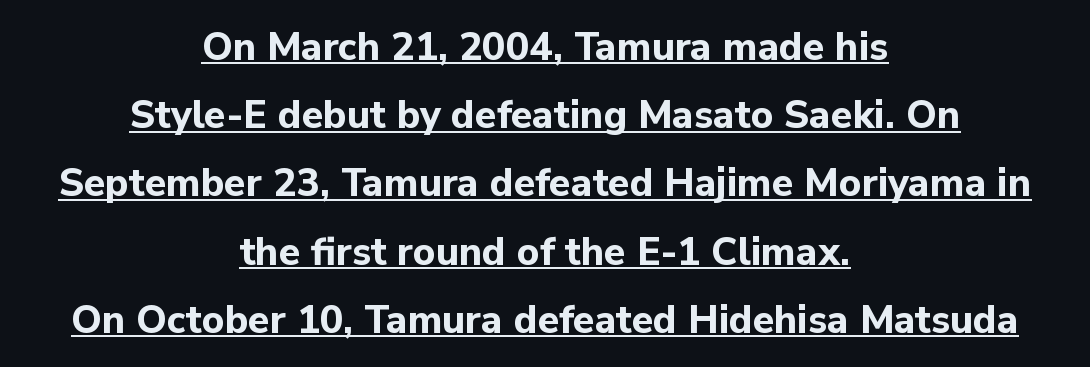
{"serif": "no", "italic": "no", "bold": "yes", "weight": "bold", "width": "normal", "stroke_contrast": "low", "x_height": "medium", "monospaced": "no", "underline": "yes", "align": "center", "line_spacing_ratio": 1.75, "letter_spacing": "normal", "letter_spacing_em": 0.0, "glyph_px": 39}
